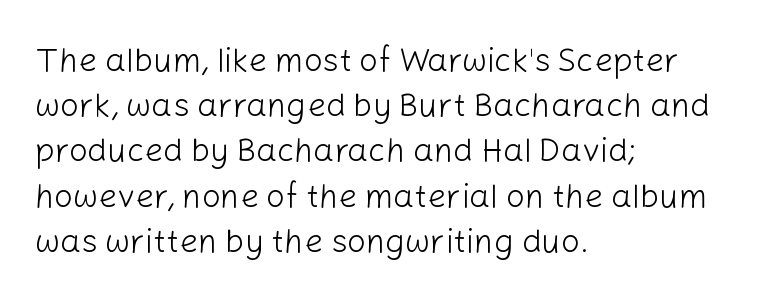
Q: Is the text bold? A: No.
Q: Is the text italic (slanted)? A: No, it is upright.
Q: Is the typeface a serif or a sans-serif typeface? A: Sans-serif.
Q: Is the text underlined? A: No.
Q: How is the paragraph aligned? A: Left-aligned.
Q: Is the spacing between letters normal or unusually wide? A: Normal.
Q: Is the spacing between lines tight, normal or loose? A: Normal.
Q: Width (condensed, normal, or wide)? A: Normal.
Q: Stroke contrast? A: Low.
Q: x-height? A: Medium.
Q: Monospaced? A: No.
